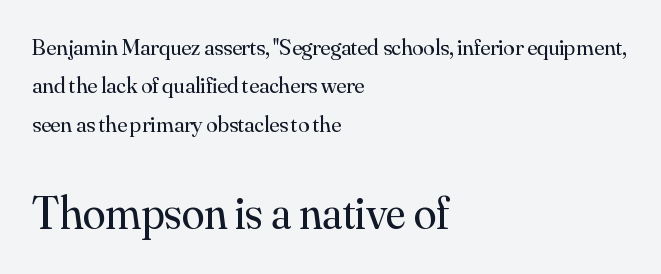
The image shows 46 px regular-weight serif type, upright; set left-aligned, normal line spacing (1.67x), normal letter spacing, not underlined; the second (bottom) block is 2.0x larger; medium stroke contrast and a small x-height.
